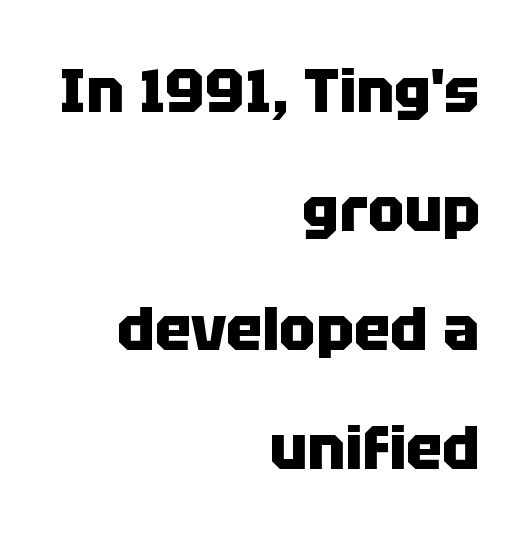
The image shows 61 px heavy sans-serif type, upright; set right-aligned, loose line spacing (1.95x), normal letter spacing, not underlined; low stroke contrast and a large x-height.
